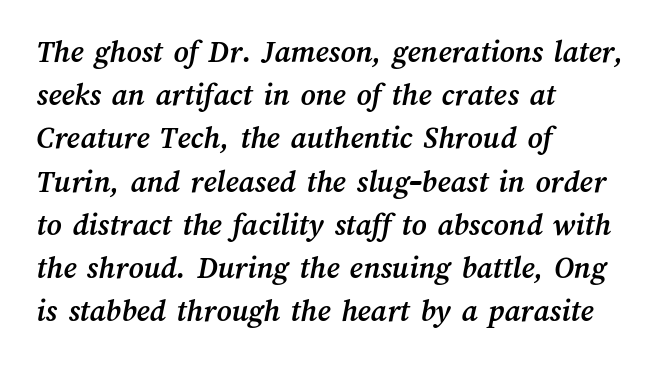
{"bold": "yes", "weight": "semibold", "width": "normal", "stroke_contrast": "medium", "x_height": "medium", "monospaced": "no", "underline": "no", "align": "left", "line_spacing": "normal", "line_spacing_ratio": 1.35, "letter_spacing": "normal", "letter_spacing_em": 0.0, "glyph_px": 32}
